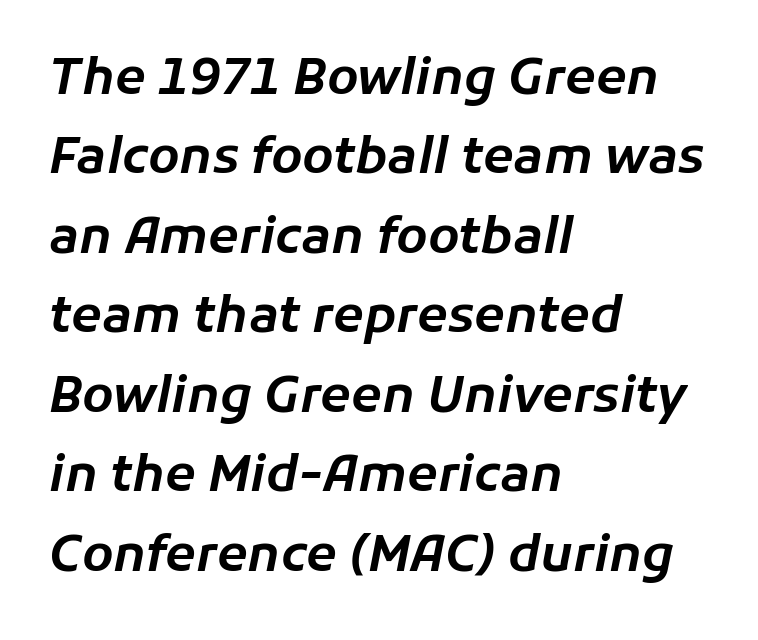
Observe the lean: these are italic letterforms. The passage shown is not underscored anywhere. The lines sit at an ordinary, default distance from one another. You could not count columns in this text — the font is proportionally spaced. Between one letter and the next there's only the usual sliver of space.
